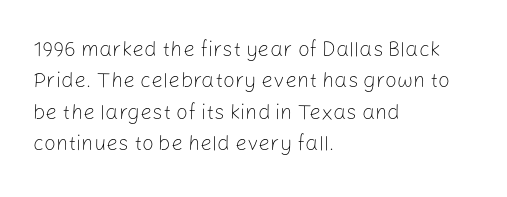
Each row of text sits above clean, open space. Italic? Not at all — the glyphs are vertical. Typeset ragged right — the left edge is the straight one. Each word holds together tightly as a unit, with standard inter-letter gaps. Interline gaps are of average width in this sample.
